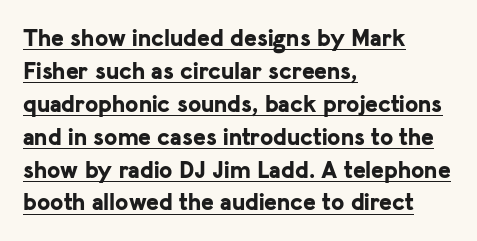
{"italic": "no", "bold": "yes", "underline": "yes", "align": "left", "line_spacing": "normal", "line_spacing_ratio": 1.37, "letter_spacing": "normal", "letter_spacing_em": 0.0, "glyph_px": 24}
